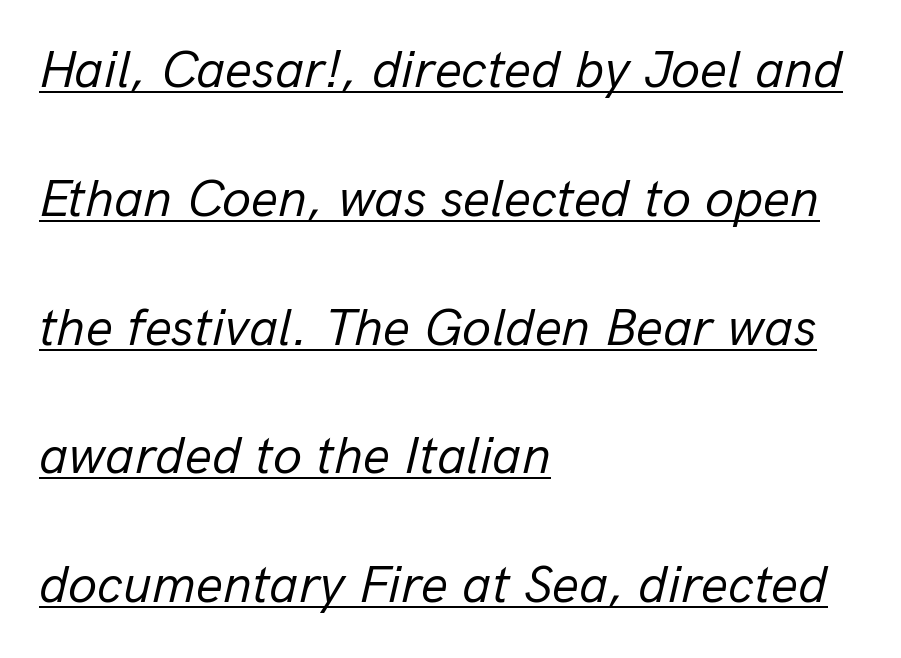
{"italic": "yes", "lean": "right", "slant_degrees": 13, "bold": "no", "weight": "regular", "width": "normal", "stroke_contrast": "low", "x_height": "medium", "monospaced": "no", "underline": "yes", "align": "left", "line_spacing": "loose", "line_spacing_ratio": 2.43, "letter_spacing": "normal", "letter_spacing_em": 0.0, "glyph_px": 53}
